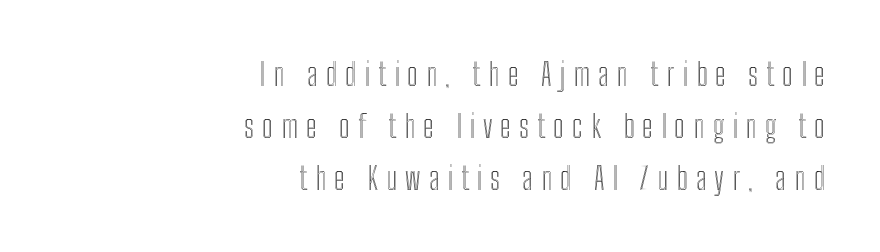
Q: Is the text italic (slanted)? A: No, it is upright.
Q: Is the text underlined? A: No.
Q: How is the paragraph aligned? A: Right-aligned.
Q: Is the spacing between letters normal or unusually wide? A: Unusually wide.
Q: Is the spacing between lines tight, normal or loose? A: Normal.
Q: Width (condensed, normal, or wide)? A: Condensed.
Q: x-height? A: Medium.
Q: Monospaced? A: No.
